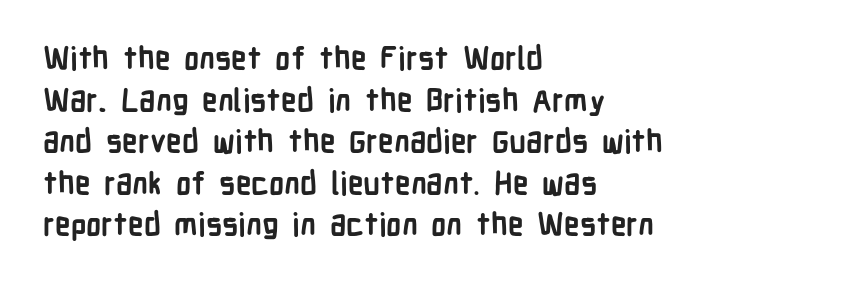
{"serif": "no", "italic": "no", "bold": "yes", "weight": "semibold", "width": "condensed", "stroke_contrast": "low", "x_height": "medium", "monospaced": "no", "underline": "no", "align": "left", "line_spacing": "normal", "line_spacing_ratio": 1.34, "letter_spacing": "normal", "letter_spacing_em": 0.0, "glyph_px": 31}
